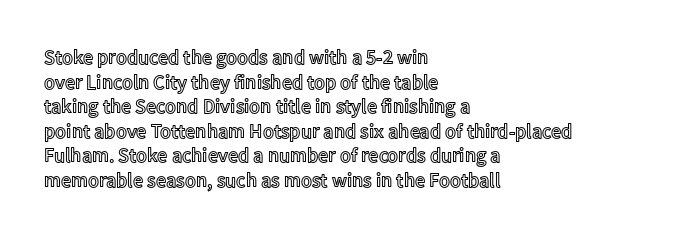
The image shows 20 px text type, upright; set left-aligned, line spacing 1.23x, normal letter spacing, not underlined.
